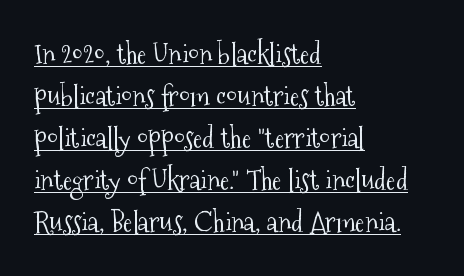
The image shows 28 px light, condensed serif type, upright; set left-aligned, normal line spacing (1.5x), normal letter spacing, underlined; medium stroke contrast and a medium x-height.
